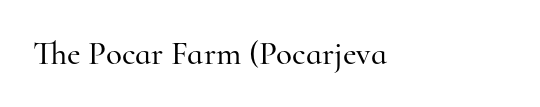
{"serif": "yes", "italic": "no", "width": "normal", "stroke_contrast": "high", "x_height": "small", "monospaced": "no", "underline": "no", "align": "left", "letter_spacing": "normal", "letter_spacing_em": 0.0, "glyph_px": 33}
